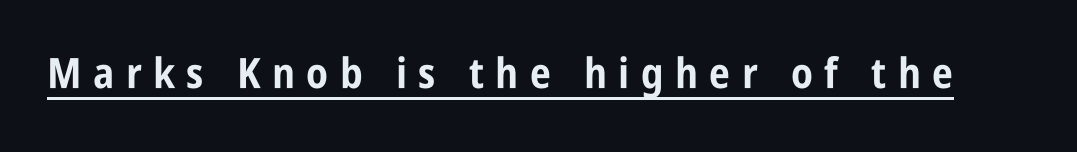
Q: Is the text bold? A: Yes.
Q: Is the text italic (slanted)? A: No, it is upright.
Q: Is the typeface a serif or a sans-serif typeface? A: Sans-serif.
Q: Is the text underlined? A: Yes.
Q: Is the spacing between letters normal or unusually wide? A: Unusually wide.
Q: Width (condensed, normal, or wide)? A: Condensed.
Q: Stroke contrast? A: Low.
Q: x-height? A: Large.
Q: Monospaced? A: No.
